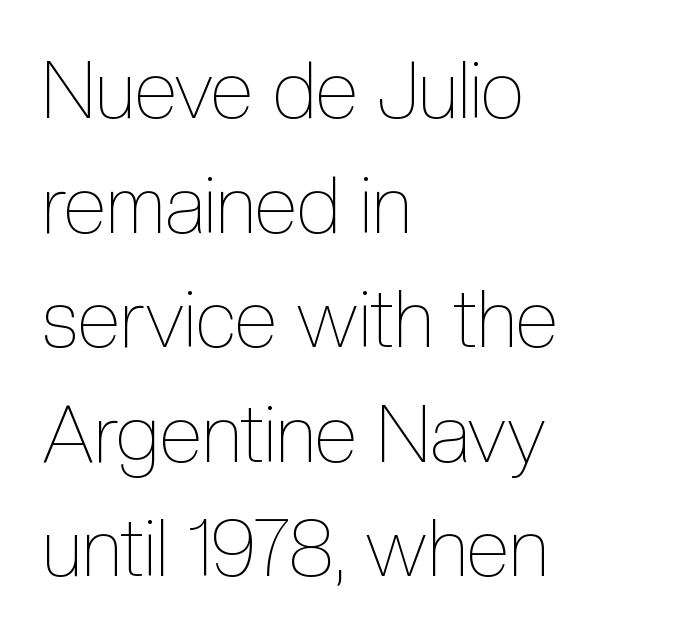
Q: Is the text bold? A: No.
Q: Is the text italic (slanted)? A: No, it is upright.
Q: Is the text underlined? A: No.
Q: How is the paragraph aligned? A: Left-aligned.
Q: Is the spacing between letters normal or unusually wide? A: Normal.
Q: Is the spacing between lines tight, normal or loose? A: Normal.
Q: Width (condensed, normal, or wide)? A: Condensed.
Q: x-height? A: Medium.
Q: Monospaced? A: No.
